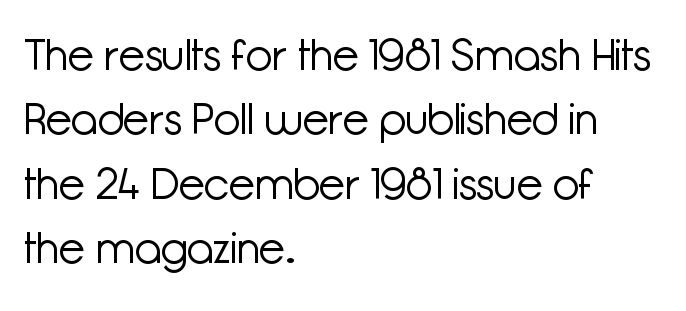
Standard letterfit; no display-style spreading of the glyphs. These lines are rendered in a variable-pitch font. No chunkiness to these letters — they're not bold. The letters stand upright; this is a roman face. Short and long lines alike share a common starting point at left.
